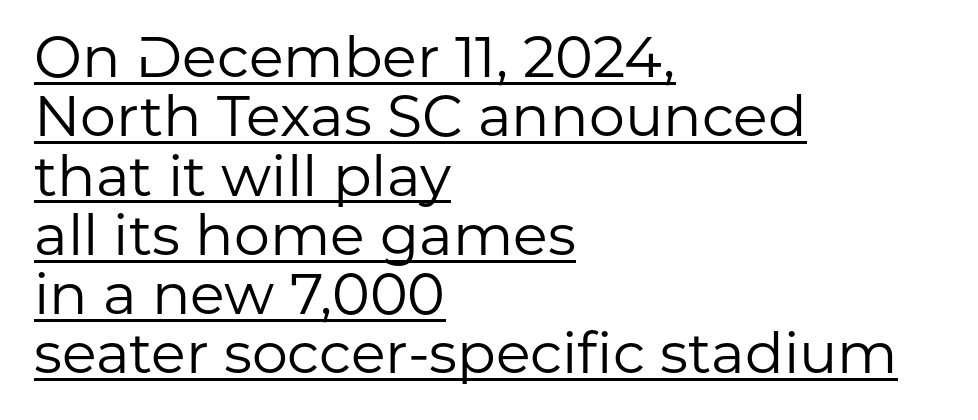
Observe the ordinary spacing: letters are neighbours, not strangers. One-word summary of the alignment: left. The passage shown is typed in a proportional face where columns would drift. Is this a sans? Yes — the strokes have no serifs. Check the space under the baseline: a stroke is drawn there.
